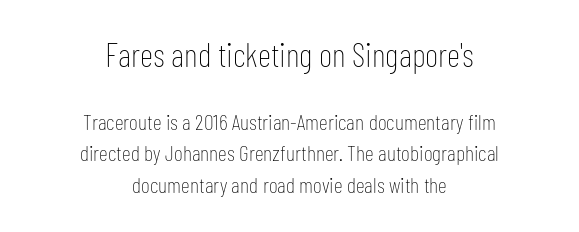
The image shows 33 px thin, condensed sans-serif type, upright; set centered, normal line spacing (1.43x), normal letter spacing, not underlined; the first (top) block is 1.5x larger; low stroke contrast and a medium x-height.
